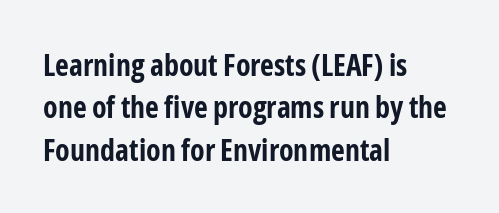
Q: Is the text bold? A: Yes.
Q: Is the text italic (slanted)? A: No, it is upright.
Q: Is the typeface a serif or a sans-serif typeface? A: Sans-serif.
Q: Is the text underlined? A: No.
Q: How is the paragraph aligned? A: Left-aligned.
Q: Is the spacing between letters normal or unusually wide? A: Normal.
Q: Is the spacing between lines tight, normal or loose? A: Normal.
Q: Width (condensed, normal, or wide)? A: Condensed.
Q: Stroke contrast? A: Low.
Q: x-height? A: Medium.
Q: Monospaced? A: No.
